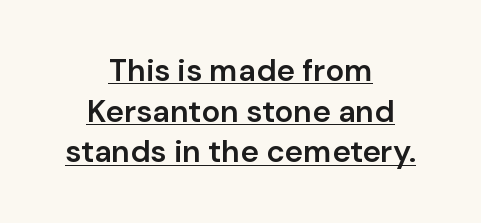
{"serif": "no", "italic": "no", "bold": "semi", "weight": "semibold", "width": "normal", "stroke_contrast": "low", "x_height": "medium", "monospaced": "no", "underline": "yes", "align": "center", "line_spacing": "normal", "line_spacing_ratio": 1.31, "letter_spacing": "normal", "letter_spacing_em": 0.0, "glyph_px": 31}
